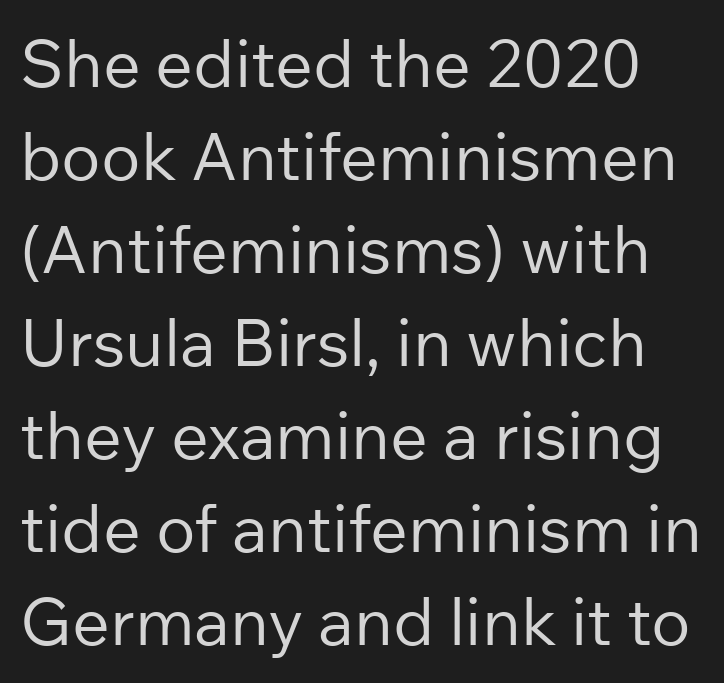
{"serif": "no", "italic": "no", "bold": "no", "weight": "regular", "width": "normal", "stroke_contrast": "low", "x_height": "medium", "monospaced": "no", "underline": "no", "line_spacing": "normal", "line_spacing_ratio": 1.41, "letter_spacing": "normal", "letter_spacing_em": 0.0, "glyph_px": 66}
